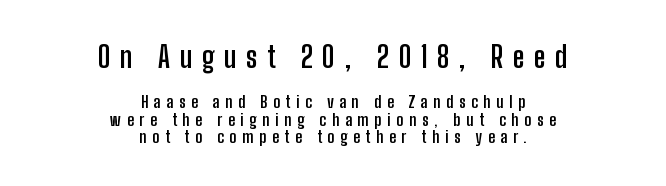
Q: Is the text bold? A: Yes.
Q: Is the text italic (slanted)? A: No, it is upright.
Q: Is the typeface a serif or a sans-serif typeface? A: Sans-serif.
Q: Is the text underlined? A: No.
Q: How is the paragraph aligned? A: Centered.
Q: Is the spacing between letters normal or unusually wide? A: Unusually wide.
Q: Is the spacing between lines tight, normal or loose? A: Tight.
Q: Which block of text is set in a larger size, the first (top) or the second (bottom)? A: The first (top) one.
Q: Width (condensed, normal, or wide)? A: Condensed.
Q: Stroke contrast? A: Low.
Q: x-height? A: Medium.
Q: Monospaced? A: No.
